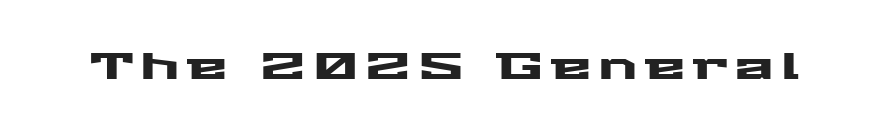
{"serif": "no", "italic": "no", "width": "wide", "stroke_contrast": "medium", "x_height": "medium", "monospaced": "no", "underline": "no", "glyph_px": 37}
